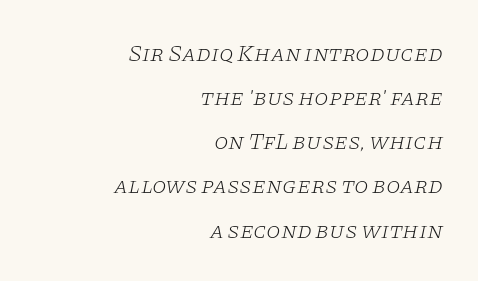
How would I describe the line gaps? Wide and relaxed. Weight class: somewhere from thin through regular. Spacing between characters is what you'd get straight out of the box. The glyphs are unaccompanied by any horizontal stroke below them. The rendering applies a slant to the glyphs. Notice how the passage keeps a crisp vertical edge on the right only.
